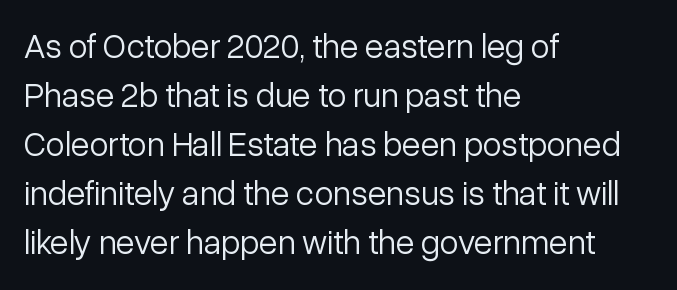
{"serif": "no", "italic": "no", "bold": "no", "weight": "light", "width": "normal", "stroke_contrast": "low", "x_height": "medium", "monospaced": "no", "underline": "no", "align": "left", "line_spacing": "normal", "line_spacing_ratio": 1.44, "letter_spacing": "normal", "letter_spacing_em": 0.0, "glyph_px": 34}
